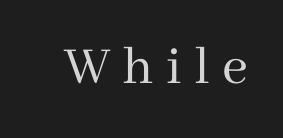
Q: Is the text bold? A: No.
Q: Is the text italic (slanted)? A: No, it is upright.
Q: Is the typeface a serif or a sans-serif typeface? A: Serif.
Q: Is the text underlined? A: No.
Q: Is the spacing between letters normal or unusually wide? A: Unusually wide.
Q: Width (condensed, normal, or wide)? A: Normal.
Q: Stroke contrast? A: Medium.
Q: x-height? A: Medium.
Q: Monospaced? A: No.
